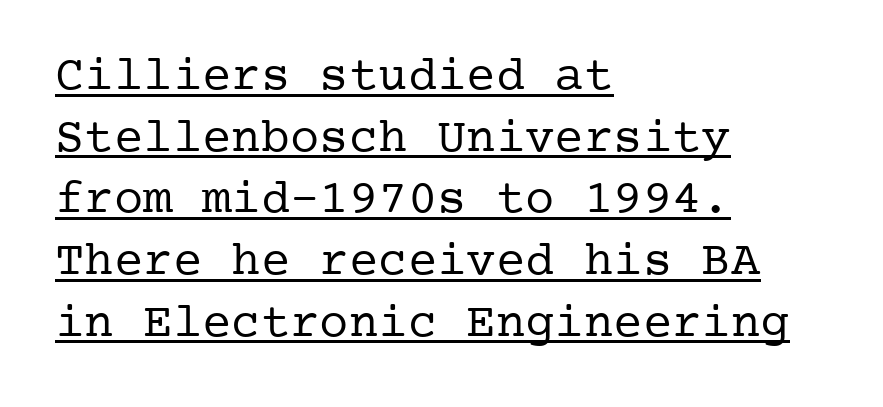
Q: Is the text bold? A: No.
Q: Is the text italic (slanted)? A: No, it is upright.
Q: Is the typeface a serif or a sans-serif typeface? A: Serif.
Q: Is the text underlined? A: Yes.
Q: How is the paragraph aligned? A: Left-aligned.
Q: Is the spacing between letters normal or unusually wide? A: Normal.
Q: Is the spacing between lines tight, normal or loose? A: Normal.
Q: Width (condensed, normal, or wide)? A: Normal.
Q: Stroke contrast? A: Low.
Q: x-height? A: Medium.
